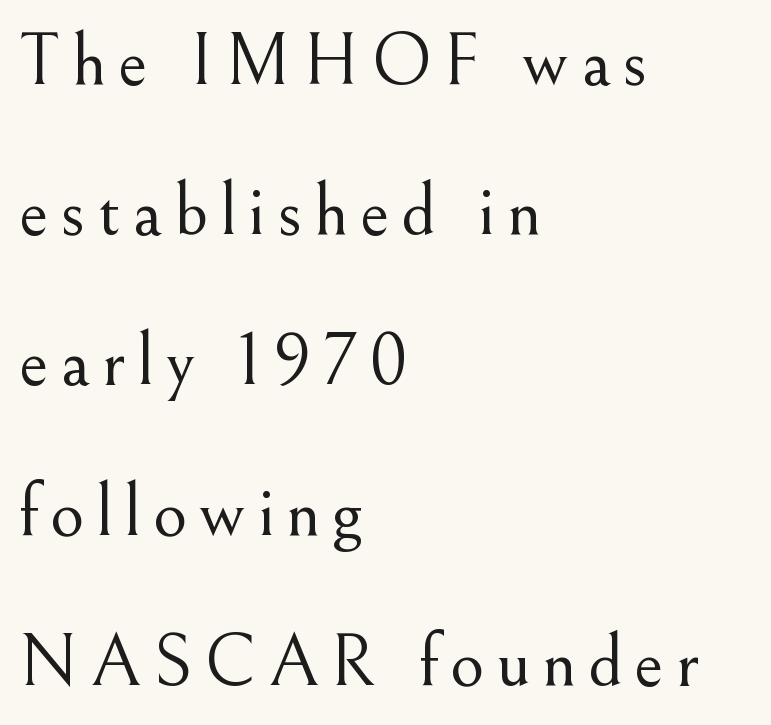
Q: Is the text bold? A: No.
Q: Is the text italic (slanted)? A: No, it is upright.
Q: Is the typeface a serif or a sans-serif typeface? A: Serif.
Q: Is the text underlined? A: No.
Q: How is the paragraph aligned? A: Left-aligned.
Q: Is the spacing between lines tight, normal or loose? A: Loose.
Q: Width (condensed, normal, or wide)? A: Normal.
Q: Stroke contrast? A: Medium.
Q: x-height? A: Small.
Q: Monospaced? A: No.
